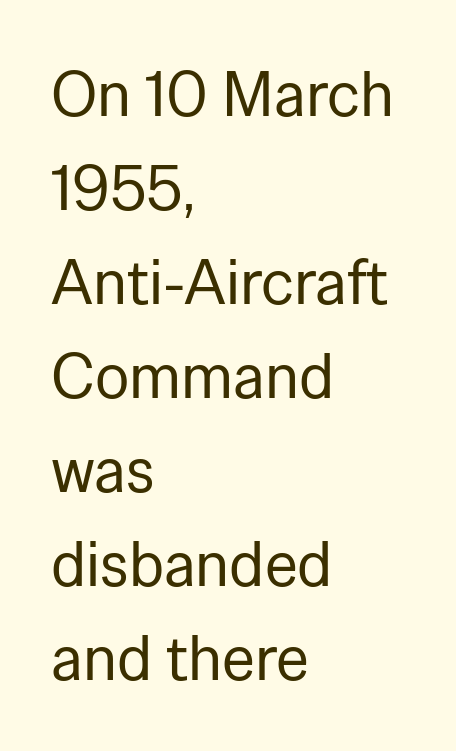
Q: Is the text bold? A: No.
Q: Is the text italic (slanted)? A: No, it is upright.
Q: Is the typeface a serif or a sans-serif typeface? A: Sans-serif.
Q: Is the text underlined? A: No.
Q: How is the paragraph aligned? A: Left-aligned.
Q: Is the spacing between letters normal or unusually wide? A: Normal.
Q: Is the spacing between lines tight, normal or loose? A: Normal.
Q: Width (condensed, normal, or wide)? A: Normal.
Q: Stroke contrast? A: Low.
Q: x-height? A: Medium.
Q: Monospaced? A: No.
